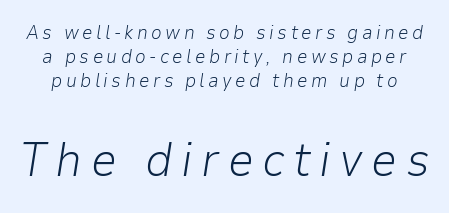
Q: Is the text bold? A: No.
Q: Is the text italic (slanted)? A: Yes, it leans right by about 9 degrees.
Q: Is the text underlined? A: No.
Q: Is the spacing between lines tight, normal or loose? A: Normal.
Q: Which block of text is set in a larger size, the first (top) or the second (bottom)? A: The second (bottom) one.
Q: Width (condensed, normal, or wide)? A: Normal.
Q: Stroke contrast? A: Low.
Q: x-height? A: Medium.
Q: Monospaced? A: No.
